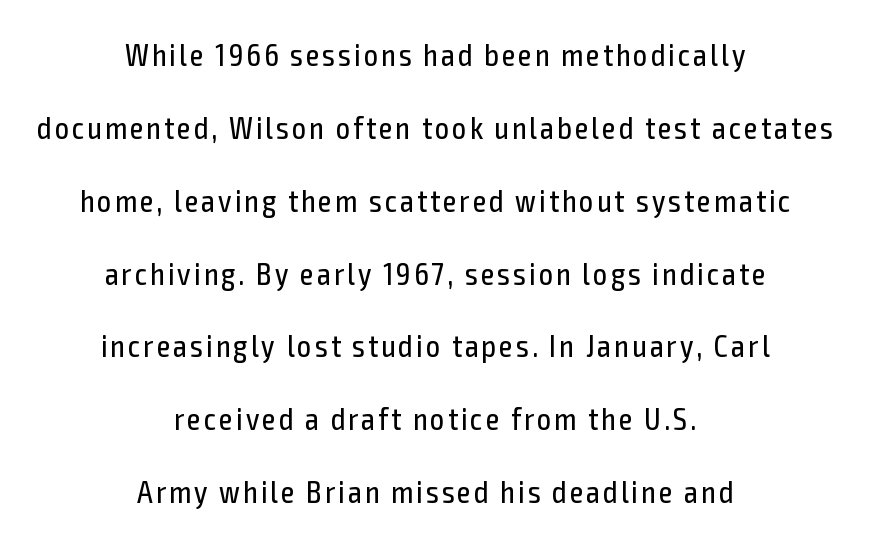
{"serif": "no", "italic": "no", "bold": "no", "weight": "regular", "width": "condensed", "x_height": "medium", "monospaced": "no", "underline": "no", "align": "center", "line_spacing": "loose", "line_spacing_ratio": 2.35, "glyph_px": 31}
